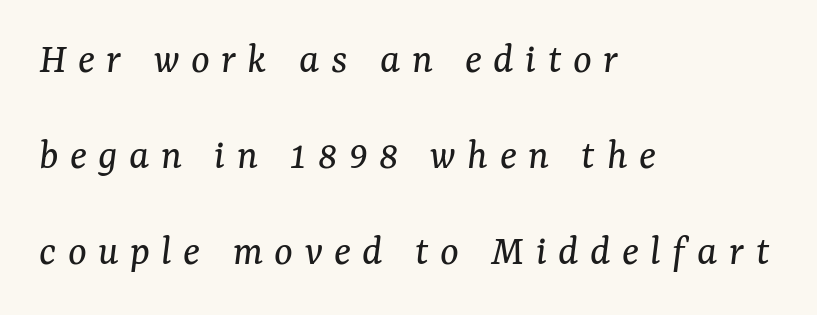
The image shows 44 px regular-weight serif type, italic (leaning right); set left-aligned, loose line spacing (2.18x), unusually wide letter spacing (+0.26 em), not underlined; medium stroke contrast and a medium x-height.
